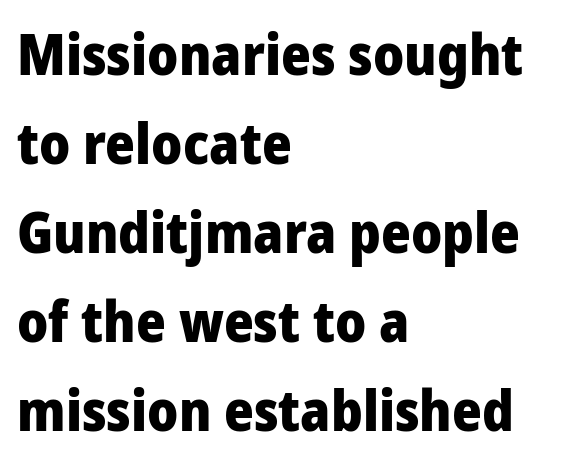
Q: Is the text bold? A: Yes.
Q: Is the text italic (slanted)? A: No, it is upright.
Q: Is the typeface a serif or a sans-serif typeface? A: Sans-serif.
Q: Is the text underlined? A: No.
Q: How is the paragraph aligned? A: Left-aligned.
Q: Is the spacing between letters normal or unusually wide? A: Normal.
Q: Is the spacing between lines tight, normal or loose? A: Normal.
Q: Width (condensed, normal, or wide)? A: Condensed.
Q: Stroke contrast? A: Low.
Q: x-height? A: Large.
Q: Monospaced? A: No.
